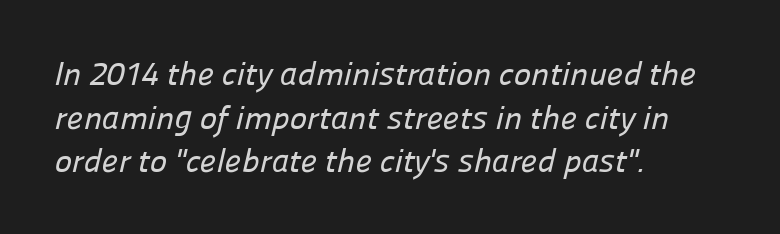
The image shows 33 px sans-serif type; set left-aligned, normal line spacing (1.32x), normal letter spacing, not underlined; low stroke contrast and a medium x-height.
